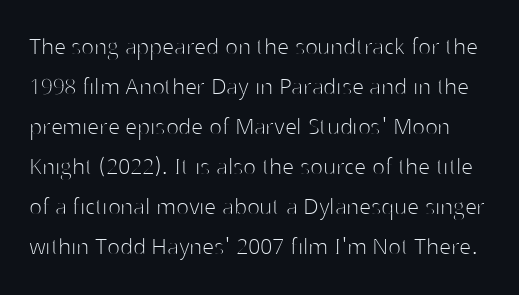
Reading down the column, the eye jumps a familiar distance to each next line. Heft: none added — not bold. Ascenders rise straight up at ninety degrees. Here the glyphs are tracked normally, forming tight word shapes.
